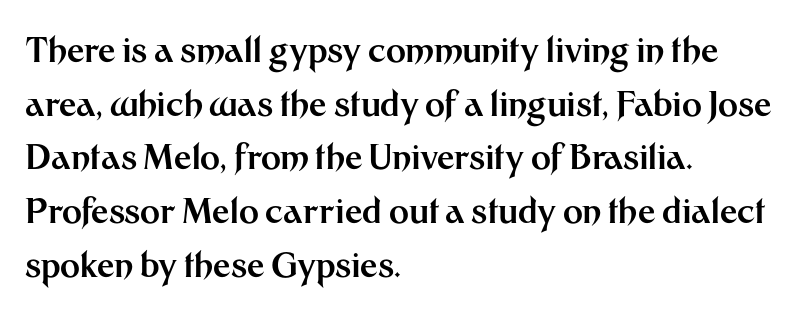
Q: Is the text bold? A: Yes.
Q: Is the text italic (slanted)? A: No, it is upright.
Q: Is the typeface a serif or a sans-serif typeface? A: Sans-serif.
Q: Is the text underlined? A: No.
Q: How is the paragraph aligned? A: Left-aligned.
Q: Is the spacing between letters normal or unusually wide? A: Normal.
Q: Is the spacing between lines tight, normal or loose? A: Normal.
Q: Width (condensed, normal, or wide)? A: Normal.
Q: Stroke contrast? A: Medium.
Q: x-height? A: Medium.
Q: Monospaced? A: No.
